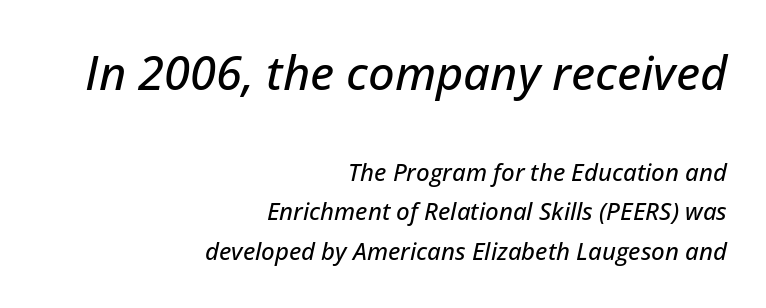
The image shows 47 px text type, italic (leaning right); set right-aligned, normal line spacing (1.66x), normal letter spacing, not underlined; the first (top) block is 1.96x larger; low stroke contrast and a medium x-height.
